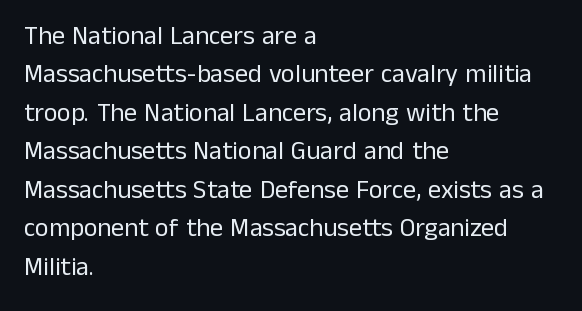
The image shows 26 px text type, upright; set left-aligned, normal line spacing (1.48x), normal letter spacing, not underlined.
